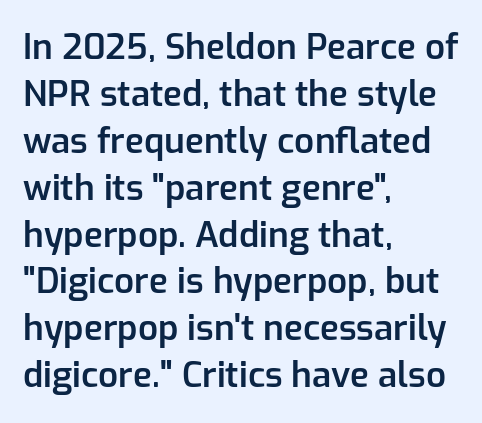
{"serif": "no", "italic": "no", "bold": "semi", "weight": "semibold", "width": "normal", "stroke_contrast": "low", "x_height": "medium", "monospaced": "no", "underline": "no", "align": "left", "line_spacing": "normal", "line_spacing_ratio": 1.34, "letter_spacing": "normal", "letter_spacing_em": 0.0, "glyph_px": 35}
